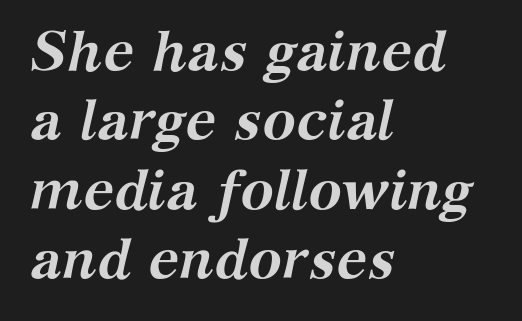
A dark, heavy texture on the line: the type is bold. Italic: yes, the glyphs are oblique. You could not count columns in this text — the font is proportionally spaced. Letterform terminals end in serifs throughout the passage.
